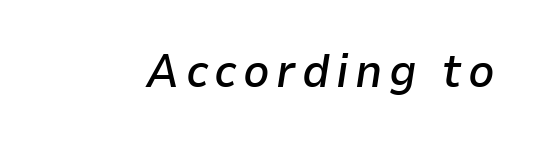
Q: Is the text bold? A: Semi-bold.
Q: Is the text italic (slanted)? A: Yes, it leans right by about 9 degrees.
Q: Is the text underlined? A: No.
Q: Width (condensed, normal, or wide)? A: Normal.
Q: Stroke contrast? A: Low.
Q: x-height? A: Medium.
Q: Monospaced? A: No.
